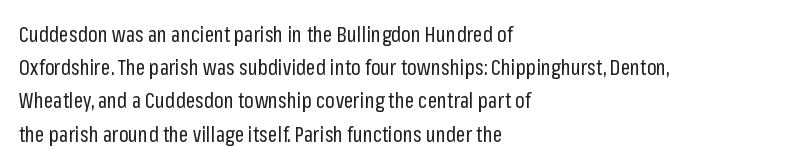
{"italic": "no", "bold": "no", "underline": "no", "align": "left", "line_spacing": "normal", "line_spacing_ratio": 1.58, "letter_spacing": "normal", "letter_spacing_em": 0.0, "glyph_px": 21}
